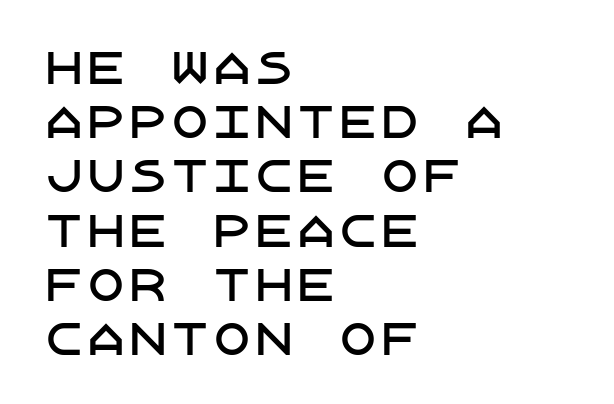
The passage is arranged the way most books set body copy — flush left. In terms of posture, this sample is upright. Classification — sans serif. Tracking here is standard; glyphs follow each other at the usual distance. The vertical gap from one line to the next is medium. Each row of text sits above clean, open space.
